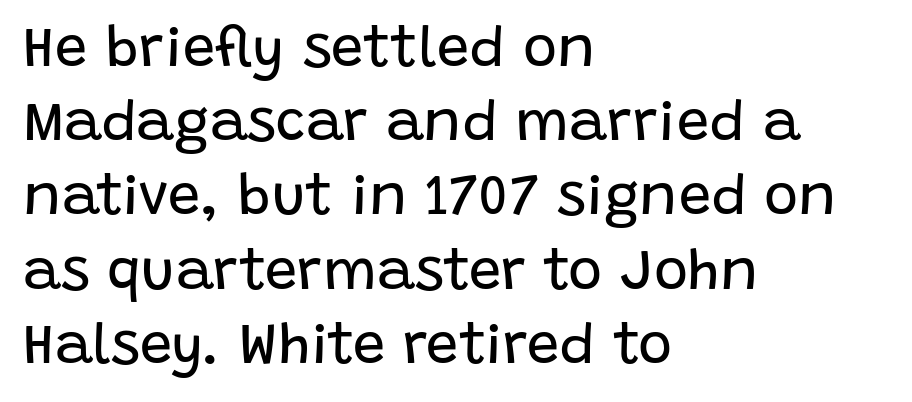
Q: Is the text bold? A: No.
Q: Is the text italic (slanted)? A: No, it is upright.
Q: Is the typeface a serif or a sans-serif typeface? A: Sans-serif.
Q: Is the text underlined? A: No.
Q: How is the paragraph aligned? A: Left-aligned.
Q: Is the spacing between letters normal or unusually wide? A: Normal.
Q: Is the spacing between lines tight, normal or loose? A: Normal.
Q: Width (condensed, normal, or wide)? A: Normal.
Q: Stroke contrast? A: Low.
Q: x-height? A: Large.
Q: Monospaced? A: No.
